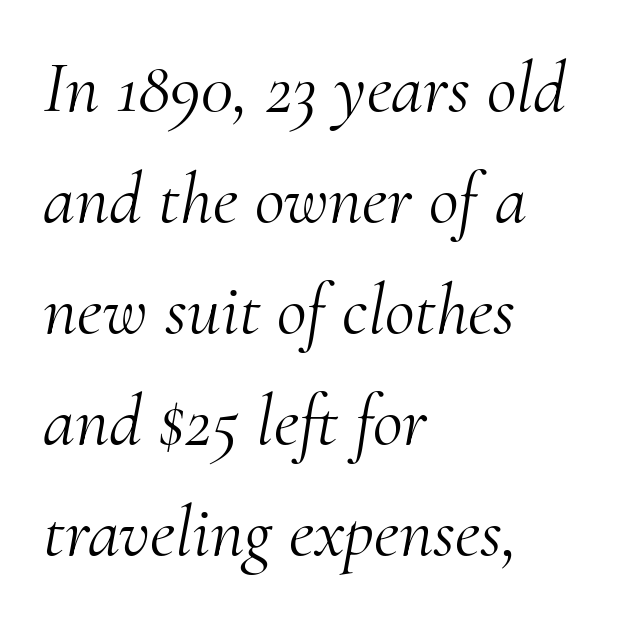
{"serif": "yes", "italic": "yes", "lean": "right", "slant_degrees": 10, "bold": "no", "weight": "light", "width": "normal", "stroke_contrast": "medium", "x_height": "small", "monospaced": "no", "underline": "no", "align": "left", "line_spacing": "normal", "line_spacing_ratio": 1.52, "letter_spacing": "normal", "letter_spacing_em": 0.0, "glyph_px": 73}
